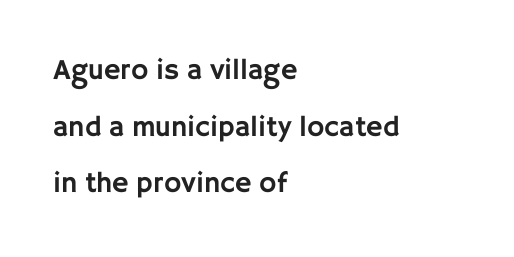
Q: Is the text italic (slanted)? A: No, it is upright.
Q: Is the typeface a serif or a sans-serif typeface? A: Sans-serif.
Q: Is the text underlined? A: No.
Q: How is the paragraph aligned? A: Left-aligned.
Q: Is the spacing between letters normal or unusually wide? A: Normal.
Q: Is the spacing between lines tight, normal or loose? A: Loose.
Q: Width (condensed, normal, or wide)? A: Normal.
Q: Stroke contrast? A: Low.
Q: x-height? A: Large.
Q: Monospaced? A: No.
